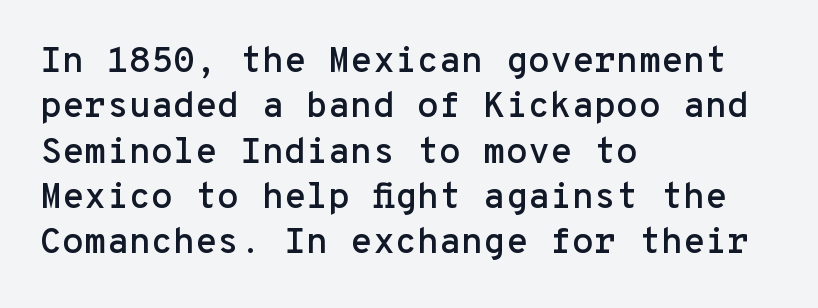
{"serif": "no", "italic": "no", "width": "normal", "stroke_contrast": "low", "x_height": "medium", "monospaced": "yes", "underline": "no", "align": "left", "line_spacing": "normal", "line_spacing_ratio": 1.26, "letter_spacing": "normal", "letter_spacing_em": 0.0, "glyph_px": 36}
